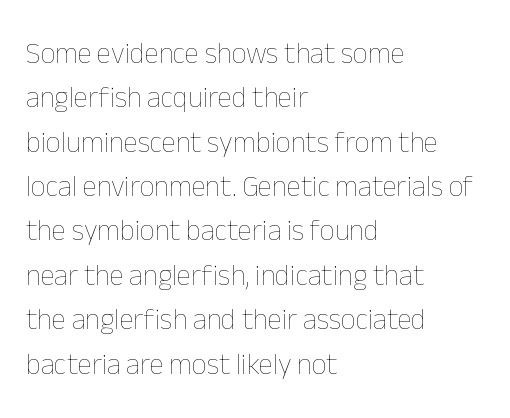
The image shows 29 px thin type, upright; set left-aligned, normal line spacing (1.53x), normal letter spacing, not underlined; low stroke contrast and a medium x-height.
